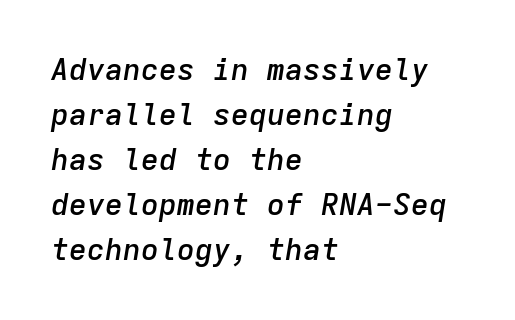
The image shows 30 px semibold type, italic (leaning right), monospaced; set left-aligned, normal line spacing (1.5x), normal letter spacing, not underlined; low stroke contrast and a medium x-height.
